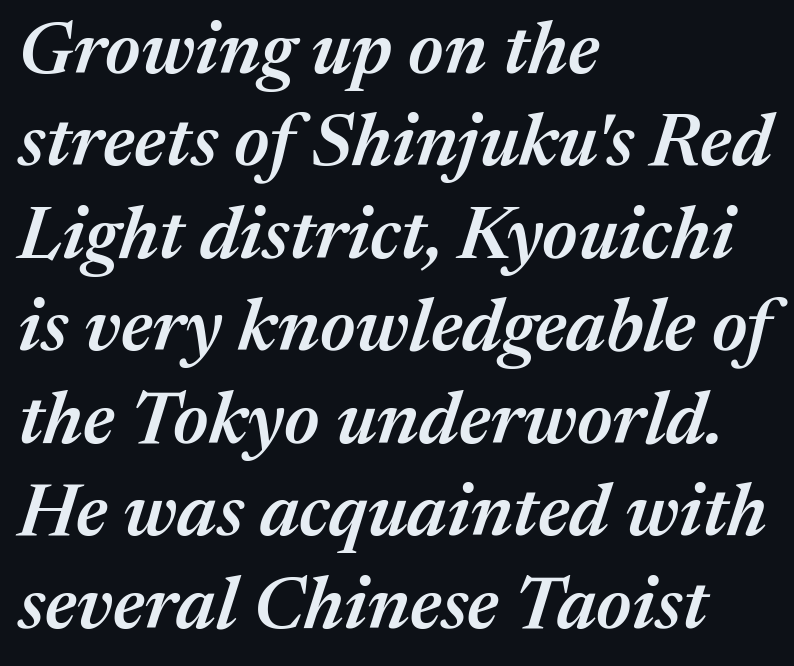
The image shows 74 px semibold type, italic (leaning right); set left-aligned, normal line spacing (1.25x), normal letter spacing, not underlined; medium stroke contrast and a medium x-height.
